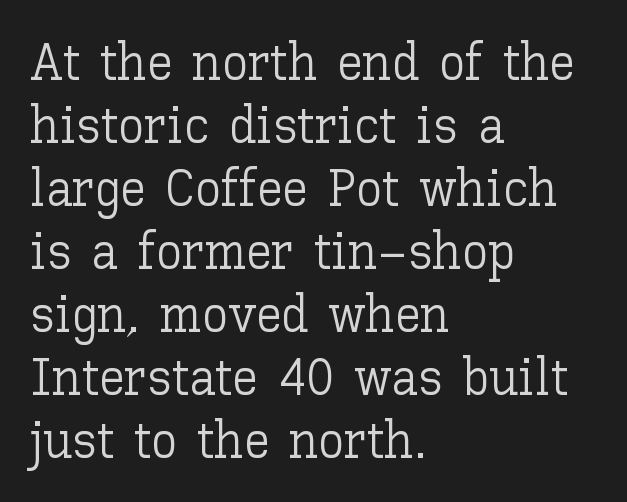
The image shows 52 px light type, upright; set left-aligned, line spacing 1.21x, normal letter spacing, not underlined; low stroke contrast and a medium x-height.
